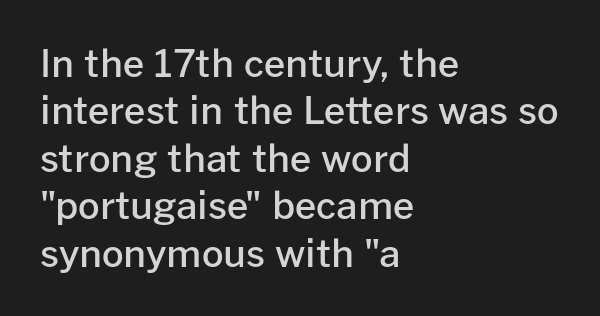
Q: Is the text bold? A: Semi-bold.
Q: Is the text italic (slanted)? A: No, it is upright.
Q: Is the typeface a serif or a sans-serif typeface? A: Sans-serif.
Q: Is the text underlined? A: No.
Q: How is the paragraph aligned? A: Left-aligned.
Q: Is the spacing between letters normal or unusually wide? A: Normal.
Q: Is the spacing between lines tight, normal or loose? A: Normal.
Q: Width (condensed, normal, or wide)? A: Normal.
Q: Stroke contrast? A: Low.
Q: x-height? A: Medium.
Q: Monospaced? A: No.
